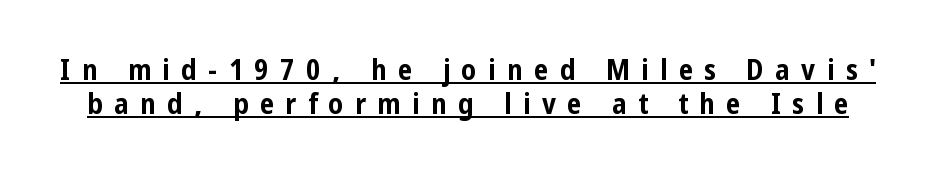
{"serif": "no", "italic": "no", "bold": "yes", "weight": "bold", "width": "condensed", "stroke_contrast": "low", "x_height": "medium", "monospaced": "no", "underline": "yes", "line_spacing_ratio": 1.18, "letter_spacing": "wide", "letter_spacing_em": 0.39, "glyph_px": 29}
